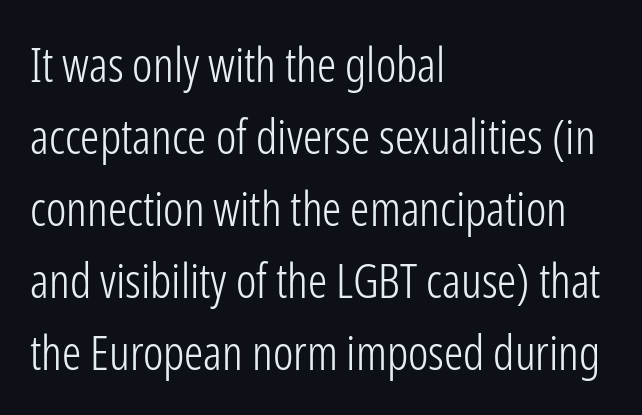
Default kerning and tracking; the words read as compact shapes. A typesetter would call this proportional, since set widths differ per character. It's the straight-up-and-down kind of type. The line-height multiplier appears to be the usual default. Weight: not bold — regular or lighter. Clear beneath every line of the passage.
